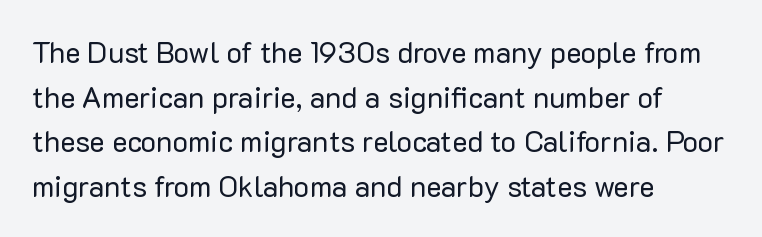
Q: Is the text bold? A: No.
Q: Is the text italic (slanted)? A: No, it is upright.
Q: Is the typeface a serif or a sans-serif typeface? A: Sans-serif.
Q: Is the text underlined? A: No.
Q: How is the paragraph aligned? A: Left-aligned.
Q: Is the spacing between letters normal or unusually wide? A: Normal.
Q: Is the spacing between lines tight, normal or loose? A: Normal.
Q: Width (condensed, normal, or wide)? A: Normal.
Q: Stroke contrast? A: Low.
Q: x-height? A: Medium.
Q: Monospaced? A: No.
